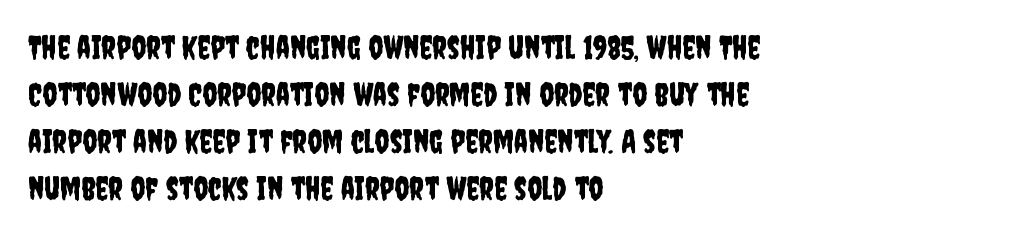
Characters follow at the spacing the type designer built in. Leftover space on each line is placed entirely after the last word. Looks like regular typesetting: each glyph gets only the width it needs. Is there much room between lines? A standard amount, neither cramped nor airy. Only glyphs here, with clear space below each row. Regarding serifs, this sample does without them.
